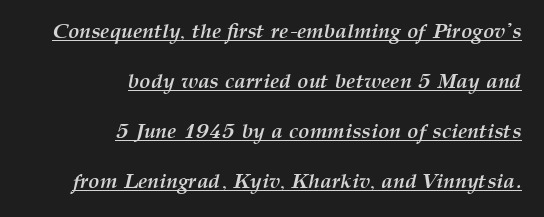
The image shows 21 px bold type, italic (leaning right); set right-aligned, loose line spacing (2.38x), normal letter spacing, underlined.
